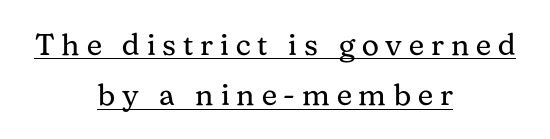
{"serif": "yes", "italic": "no", "bold": "no", "weight": "regular", "width": "normal", "stroke_contrast": "medium", "x_height": "medium", "monospaced": "no", "underline": "yes", "align": "center", "line_spacing": "normal", "line_spacing_ratio": 1.68, "letter_spacing": "wide", "letter_spacing_em": 0.23, "glyph_px": 30}
